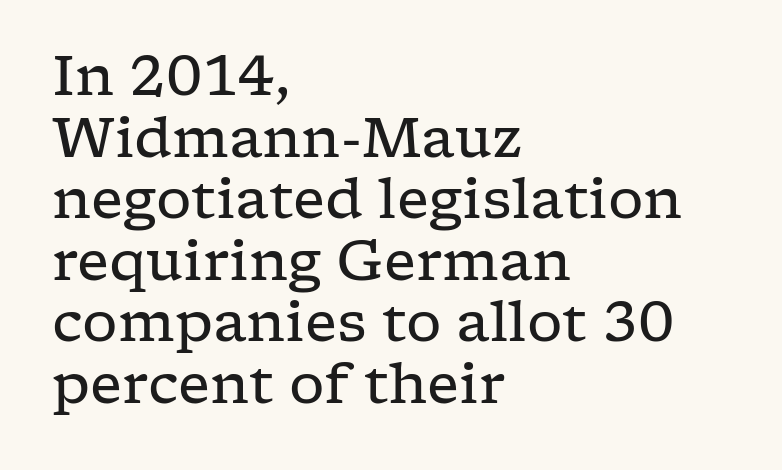
Q: Is the text bold? A: No.
Q: Is the text italic (slanted)? A: No, it is upright.
Q: Is the typeface a serif or a sans-serif typeface? A: Serif.
Q: Is the text underlined? A: No.
Q: How is the paragraph aligned? A: Left-aligned.
Q: Is the spacing between letters normal or unusually wide? A: Normal.
Q: Is the spacing between lines tight, normal or loose? A: Tight.
Q: Width (condensed, normal, or wide)? A: Wide.
Q: Stroke contrast? A: Low.
Q: x-height? A: Medium.
Q: Monospaced? A: No.
